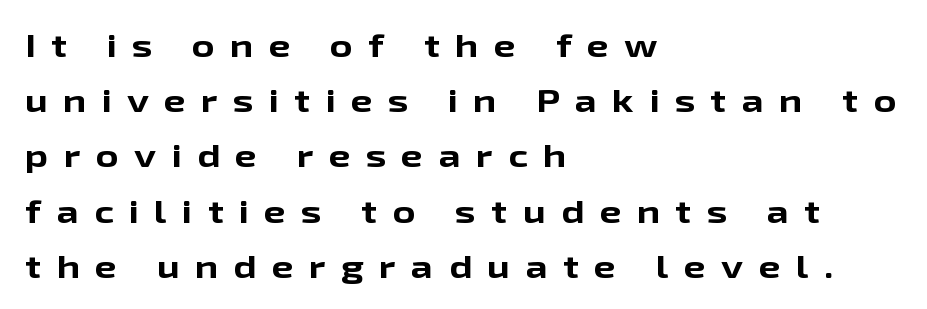
Q: Is the text bold? A: Yes.
Q: Is the text italic (slanted)? A: No, it is upright.
Q: Is the typeface a serif or a sans-serif typeface? A: Sans-serif.
Q: Is the text underlined? A: No.
Q: How is the paragraph aligned? A: Left-aligned.
Q: Is the spacing between letters normal or unusually wide? A: Unusually wide.
Q: Width (condensed, normal, or wide)? A: Wide.
Q: Stroke contrast? A: Low.
Q: x-height? A: Medium.
Q: Monospaced? A: No.
